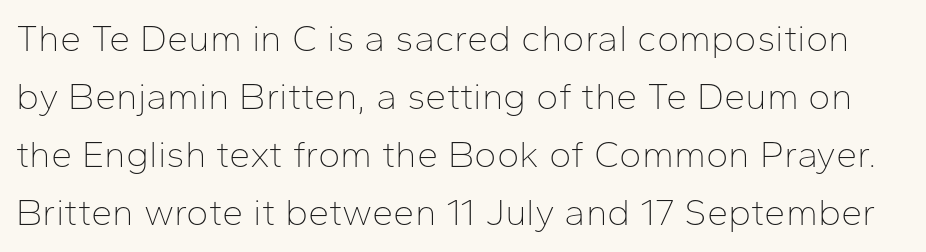
{"serif": "no", "italic": "no", "bold": "no", "weight": "thin", "width": "normal", "stroke_contrast": "low", "x_height": "medium", "monospaced": "no", "underline": "no", "line_spacing": "normal", "line_spacing_ratio": 1.53, "letter_spacing": "normal", "letter_spacing_em": 0.0, "glyph_px": 38}
